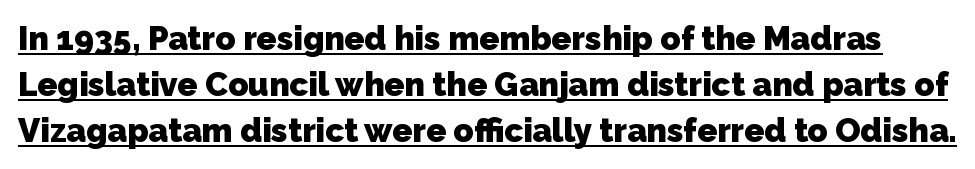
{"serif": "no", "bold": "yes", "weight": "heavy", "width": "normal", "stroke_contrast": "low", "x_height": "medium", "monospaced": "no", "underline": "yes", "line_spacing": "normal", "line_spacing_ratio": 1.4, "letter_spacing": "normal", "letter_spacing_em": 0.0, "glyph_px": 33}
